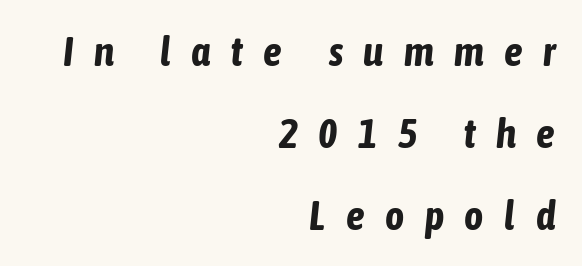
{"italic": "yes", "lean": "right", "slant_degrees": 6, "bold": "yes", "weight": "bold", "width": "condensed", "stroke_contrast": "low", "x_height": "medium", "monospaced": "no", "underline": "no", "align": "right", "line_spacing": "loose", "line_spacing_ratio": 2.0, "letter_spacing": "wide", "letter_spacing_em": 0.5, "glyph_px": 41}
